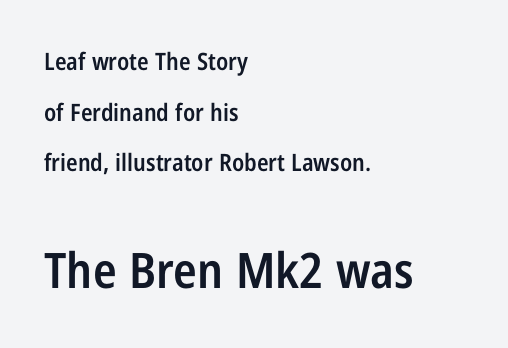
Has an underline been added? It has not. The letters stand upright; this is a roman face. These words are printed semibold, heavier than regular yet not bold. The paragraph has a hard left edge and a soft right edge.
